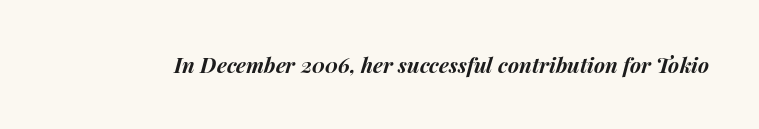
As a designer I'd log this as weight 700, bold. Quick note: underline off. An italicized treatment has been applied to the whole sample. The face used here is rendered with its standard letterfit.
